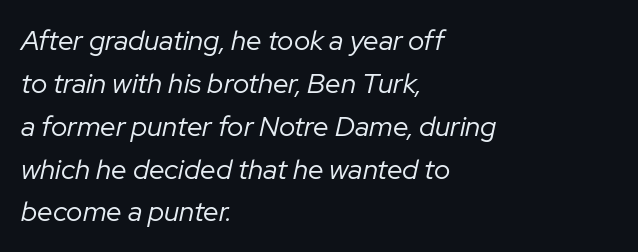
This sample uses plain, unmodified letter spacing. Glance below the letters and you will spot only blank space. Varying glyph widths throughout — classic text-font behaviour. Left-aligned paragraph, ragged on the right. How would I describe the line gaps? Plain and ordinary.
